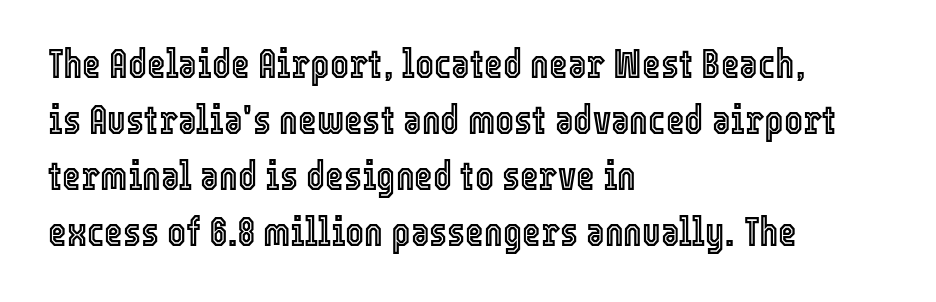
Q: Is the text italic (slanted)? A: No, it is upright.
Q: Is the text underlined? A: No.
Q: How is the paragraph aligned? A: Left-aligned.
Q: Is the spacing between letters normal or unusually wide? A: Normal.
Q: Is the spacing between lines tight, normal or loose? A: Normal.
Q: Width (condensed, normal, or wide)? A: Condensed.
Q: x-height? A: Medium.
Q: Monospaced? A: No.
